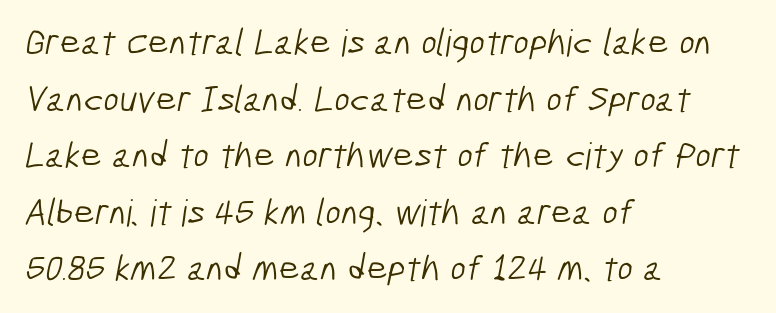
Q: Is the text bold? A: No.
Q: Is the typeface a serif or a sans-serif typeface? A: Sans-serif.
Q: Is the text underlined? A: No.
Q: How is the paragraph aligned? A: Left-aligned.
Q: Is the spacing between letters normal or unusually wide? A: Normal.
Q: Is the spacing between lines tight, normal or loose? A: Normal.
Q: Width (condensed, normal, or wide)? A: Condensed.
Q: Stroke contrast? A: Low.
Q: x-height? A: Medium.
Q: Monospaced? A: No.
